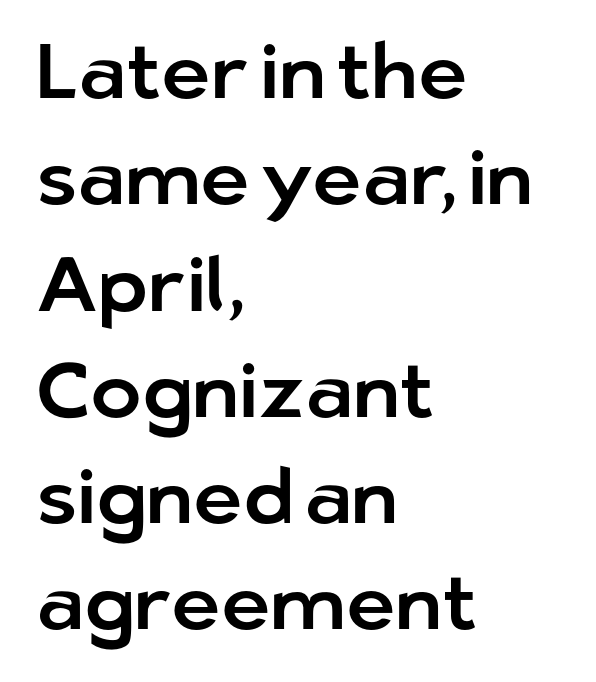
Q: Is the text italic (slanted)? A: No, it is upright.
Q: Is the typeface a serif or a sans-serif typeface? A: Sans-serif.
Q: Is the text underlined? A: No.
Q: How is the paragraph aligned? A: Left-aligned.
Q: Is the spacing between letters normal or unusually wide? A: Normal.
Q: Is the spacing between lines tight, normal or loose? A: Normal.
Q: Width (condensed, normal, or wide)? A: Normal.
Q: Stroke contrast? A: Low.
Q: x-height? A: Medium.
Q: Monospaced? A: No.
